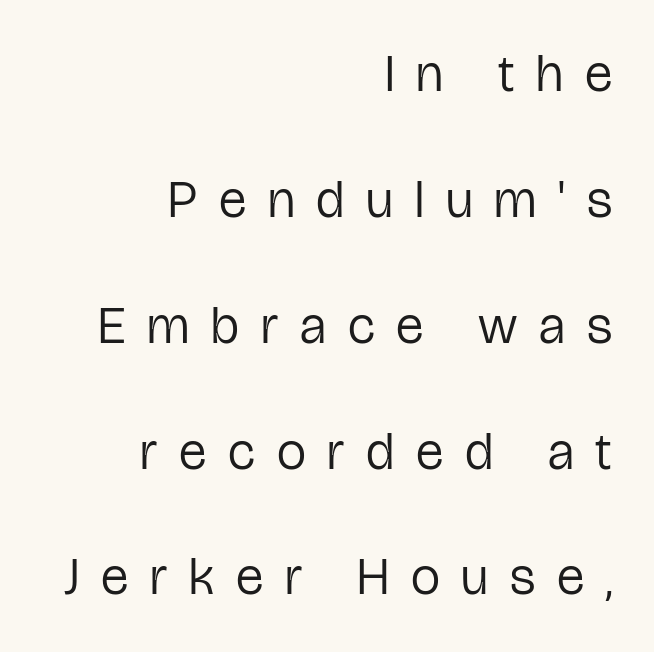
{"serif": "no", "italic": "no", "bold": "no", "weight": "regular", "width": "condensed", "stroke_contrast": "low", "x_height": "medium", "monospaced": "no", "underline": "no", "align": "right", "line_spacing": "loose", "line_spacing_ratio": 2.42, "letter_spacing": "wide", "letter_spacing_em": 0.42, "glyph_px": 52}
